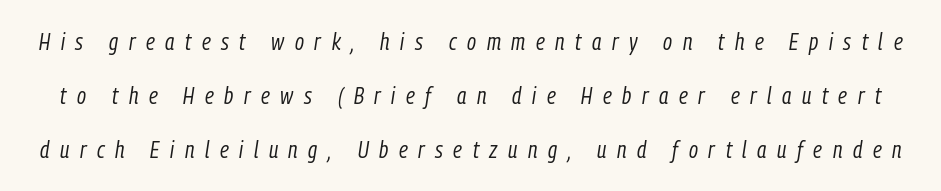
{"italic": "yes", "lean": "right", "slant_degrees": 9, "bold": "no", "underline": "no", "line_spacing": "loose", "line_spacing_ratio": 2.34, "letter_spacing": "wide", "letter_spacing_em": 0.46, "glyph_px": 23}
